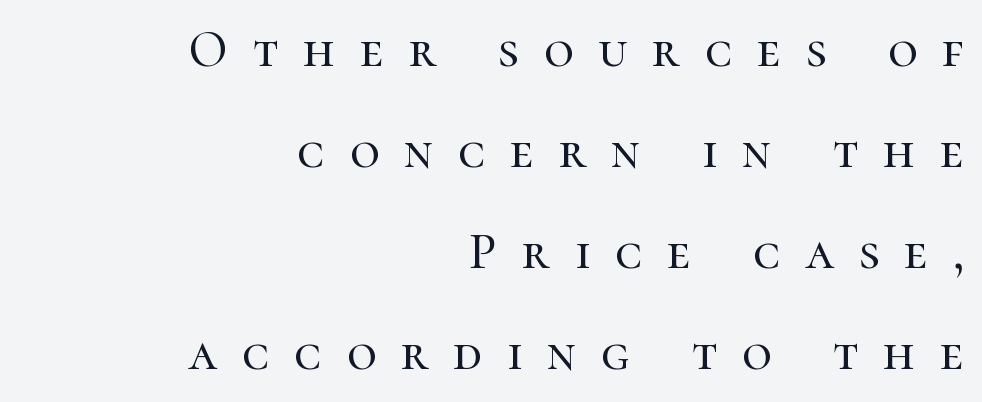
{"serif": "yes", "italic": "no", "width": "normal", "stroke_contrast": "high", "x_height": "medium", "monospaced": "no", "underline": "no", "align": "right", "line_spacing": "loose", "line_spacing_ratio": 1.98, "letter_spacing": "wide", "letter_spacing_em": 0.49, "glyph_px": 51}
